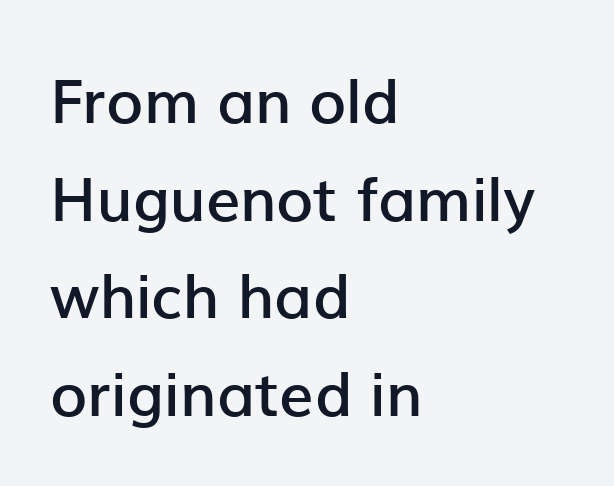
{"serif": "no", "italic": "no", "bold": "semi", "weight": "semibold", "width": "normal", "stroke_contrast": "low", "x_height": "medium", "monospaced": "no", "underline": "no", "align": "left", "line_spacing": "normal", "line_spacing_ratio": 1.6, "letter_spacing": "normal", "letter_spacing_em": 0.0, "glyph_px": 61}
